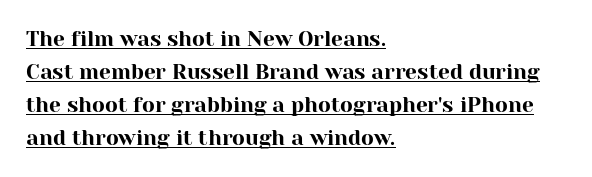
These lines were composed using upright roman letters. Characters follow at the spacing the type designer built in. What's the leading like? Ordinary, nothing unusual. One-word summary of the alignment: left.
